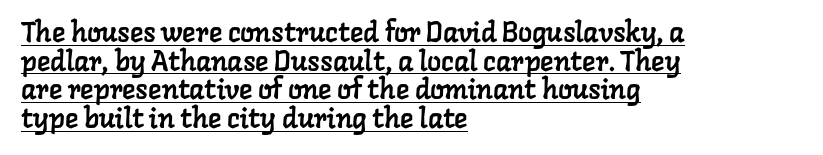
The horizontal fit of the characters is conventional and even. The type family on display is of the serif kind. Horizontal bands of white between lines are thin slivers. Looks like regular typesetting: each glyph gets only the width it needs. Visually the block forms a straight wall on the left and a jagged coastline on the right.
